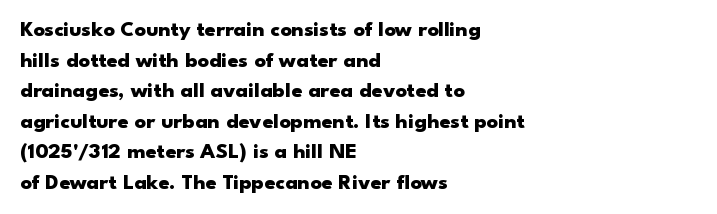
If you drew a line through each stem, it would be perfectly vertical. A normal amount of white space separates one row of letters from the next. Unmarked baselines from the first word to the last. Pretty heavy lettering here — definitely bold. The paragraph has a hard left edge and a soft right edge. These lines keep a tight, regular rhythm from letter to letter.
